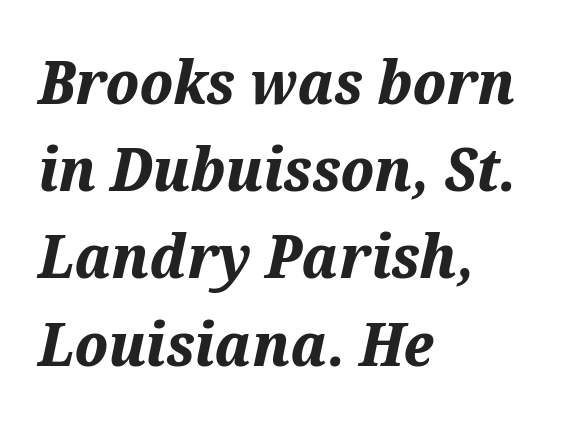
The image shows 61 px bold type, italic (leaning right); set left-aligned, normal line spacing (1.43x), normal letter spacing, not underlined; medium stroke contrast and a medium x-height.
